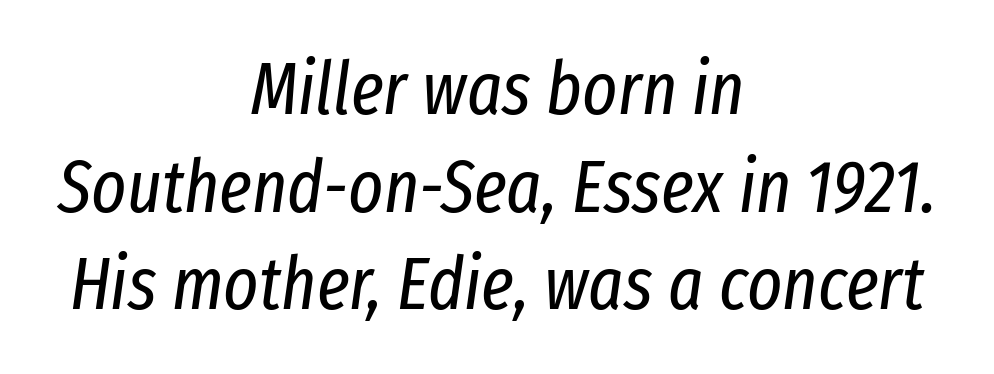
The line texture is even and compact thanks to regular tracking. How would I describe the line gaps? Plain and ordinary. Varying glyph widths throughout — classic text-font behaviour. Posture: slanted. Plain, unruled lines of type.
